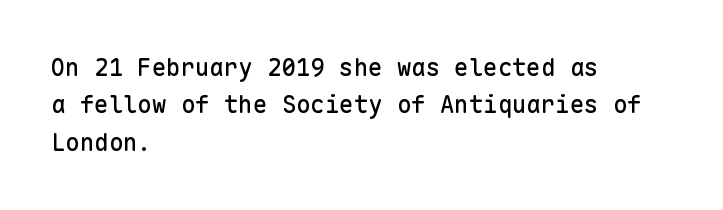
The image shows 24 px text type, upright; set left-aligned, normal line spacing (1.56x), normal letter spacing, not underlined.
